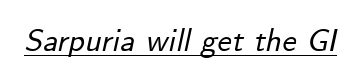
Q: Is the text italic (slanted)? A: Yes, it leans right by about 12 degrees.
Q: Is the text underlined? A: Yes.
Q: Is the spacing between letters normal or unusually wide? A: Normal.
Q: Width (condensed, normal, or wide)? A: Normal.
Q: Stroke contrast? A: Low.
Q: x-height? A: Small.
Q: Monospaced? A: No.
